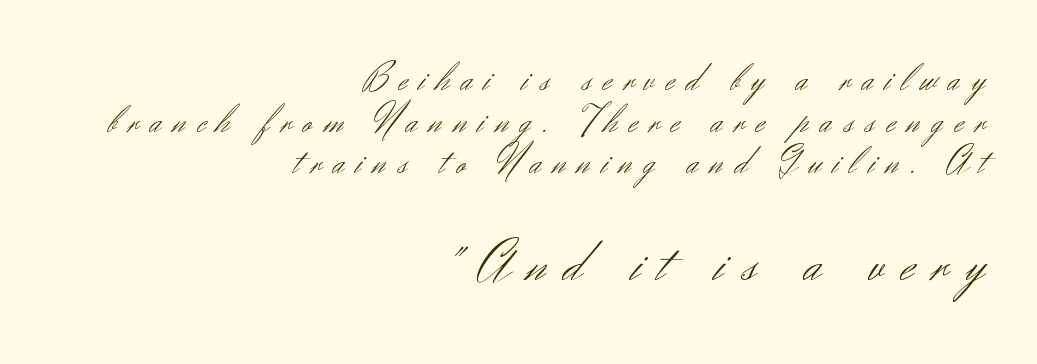
{"serif": "no", "bold": "no", "weight": "light", "width": "normal", "stroke_contrast": "medium", "x_height": "small", "monospaced": "no", "underline": "no", "align": "right", "line_spacing": "tight", "line_spacing_ratio": 1.07, "letter_spacing": "wide", "letter_spacing_em": 0.3, "larger_block": "second", "size_ratio": 1.51, "glyph_px": 59}
